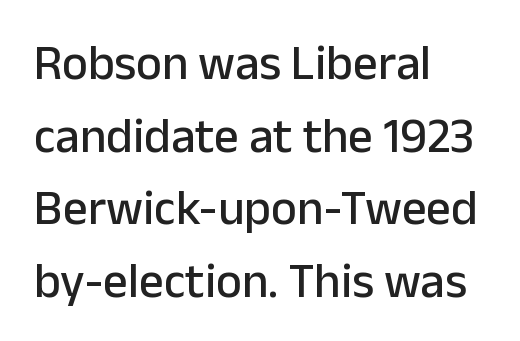
The type sits square on the baseline with zero lean. This rendering features lettering with no underline. The type is set solid horizontally, with unmodified tracking. Each letter keeps its own natural width here, so spacing adapts to shape.
